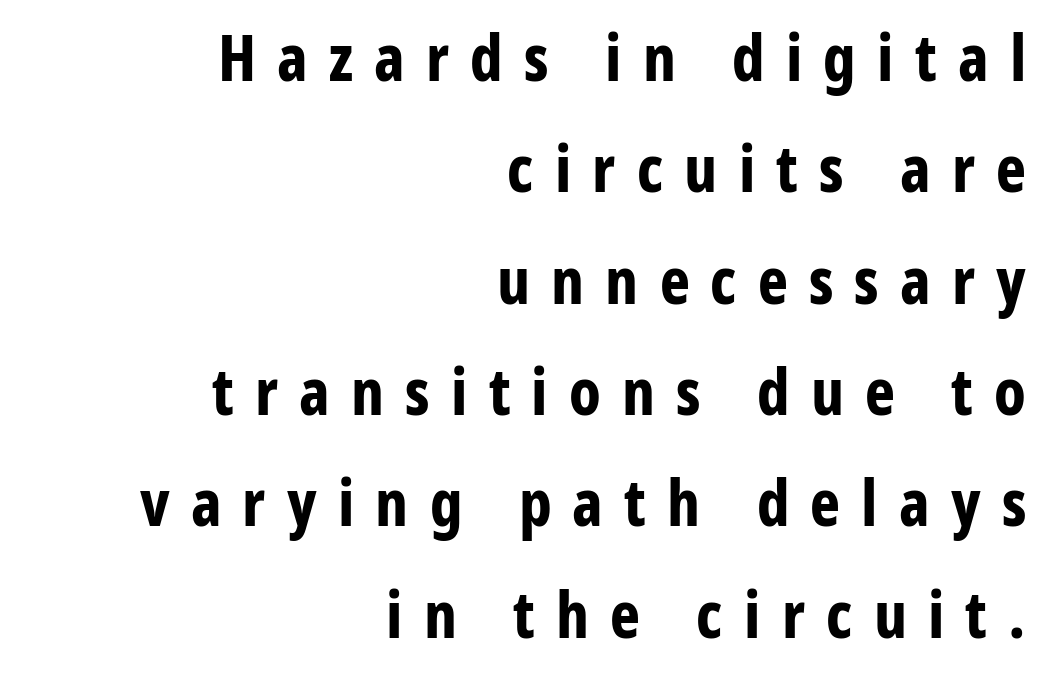
{"serif": "no", "italic": "no", "bold": "yes", "weight": "bold", "width": "condensed", "stroke_contrast": "low", "x_height": "medium", "monospaced": "no", "underline": "no", "align": "right", "line_spacing_ratio": 1.74, "letter_spacing": "wide", "letter_spacing_em": 0.33, "glyph_px": 64}
